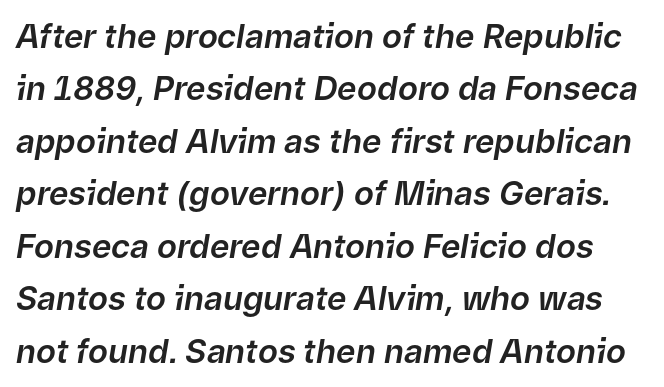
{"italic": "yes", "lean": "right", "slant_degrees": 9, "width": "normal", "stroke_contrast": "low", "x_height": "medium", "monospaced": "no", "underline": "no", "line_spacing": "normal", "line_spacing_ratio": 1.59, "letter_spacing": "normal", "letter_spacing_em": 0.0, "glyph_px": 33}
